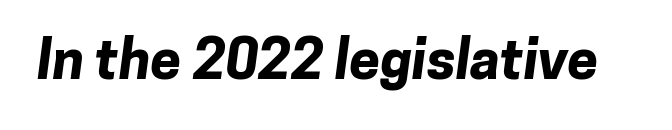
The image shows 55 px bold sans-serif type; set normal letter spacing, not underlined; low stroke contrast and a medium x-height.
